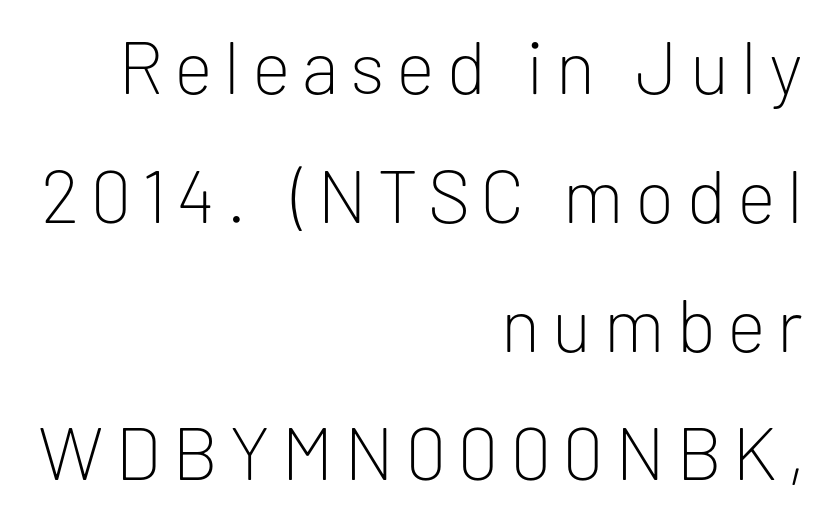
Serif or sans? Sans — the stroke terminals are bare. You could not count columns in this text — the font is proportionally spaced. The axis of the letterforms is exactly vertical. Glance below the letters and you will spot only blank space.
